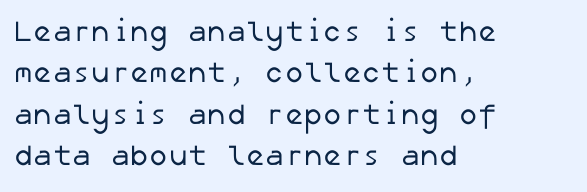
{"serif": "no", "bold": "no", "weight": "regular", "width": "normal", "stroke_contrast": "low", "x_height": "medium", "underline": "no", "align": "left", "line_spacing": "normal", "line_spacing_ratio": 1.43, "letter_spacing": "normal", "letter_spacing_em": 0.0, "glyph_px": 29}
